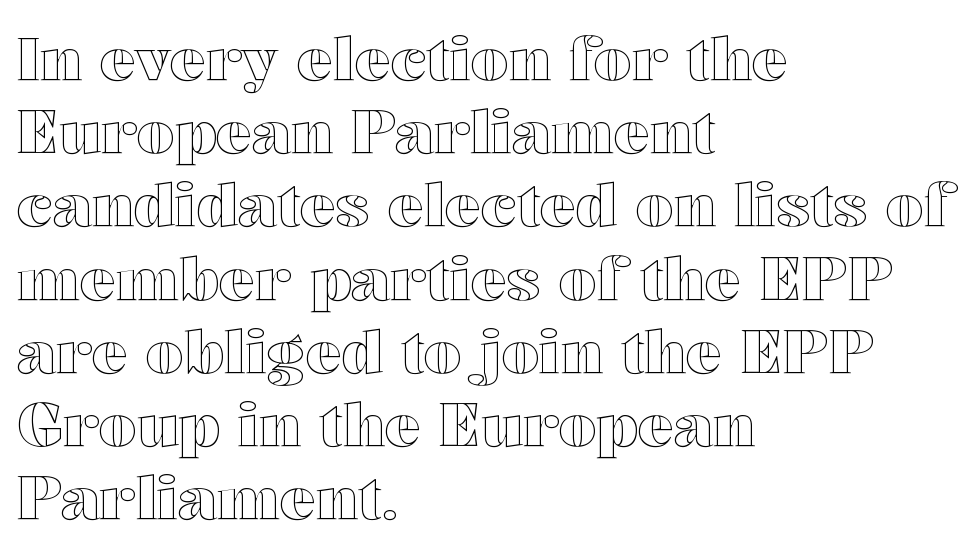
The image shows 60 px wide type, upright; set left-aligned, line spacing 1.22x, normal letter spacing, not underlined; a medium x-height.
